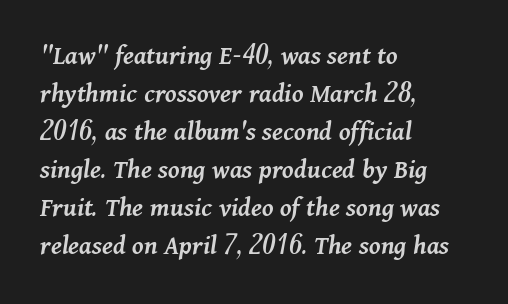
{"italic": "yes", "lean": "right", "slant_degrees": 11, "bold": "semi", "weight": "semibold", "width": "normal", "stroke_contrast": "medium", "x_height": "medium", "monospaced": "no", "underline": "no", "align": "left", "line_spacing": "normal", "line_spacing_ratio": 1.36, "letter_spacing": "normal", "letter_spacing_em": 0.0, "glyph_px": 28}
